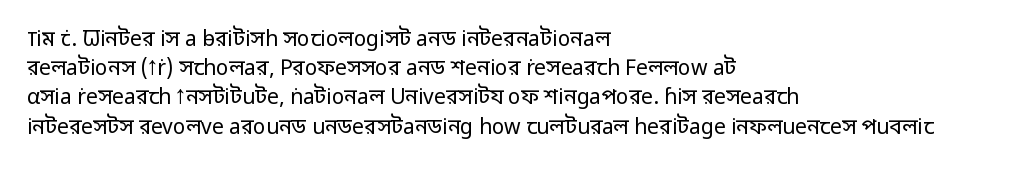
{"italic": "no", "bold": "no", "underline": "no", "align": "left", "line_spacing": "normal", "line_spacing_ratio": 1.39, "letter_spacing": "normal", "letter_spacing_em": 0.0, "glyph_px": 21}
